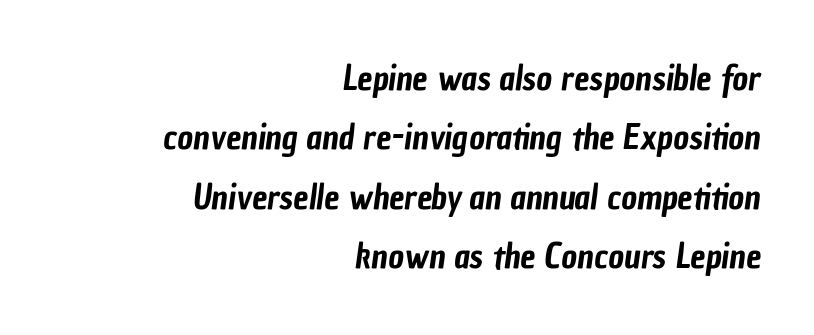
The image shows 34 px condensed sans-serif type; set right-aligned, line spacing 1.75x, normal letter spacing, not underlined; low stroke contrast and a medium x-height.
